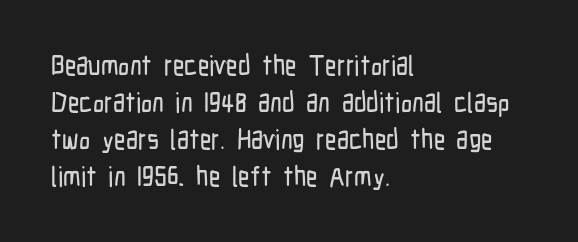
Horizontal alignment here is leftward, the default for most running prose. Every stem runs plumb, perpendicular to the baseline. Vertically, the passage feels balanced, rows spaced as you'd expect. Here the designer chose a conventional face with non-uniform glyph widths. Any mark beneath the type? The region is blank. Characters follow at the spacing the type designer built in.
